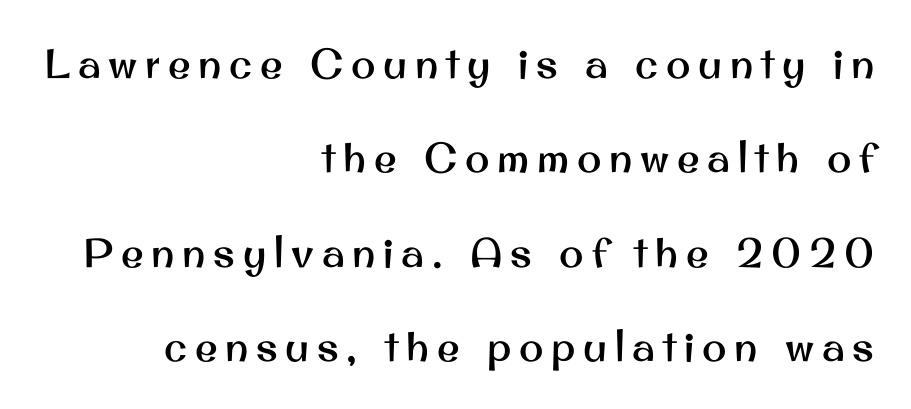
The image shows 41 px sans-serif type, upright; set right-aligned, loose line spacing (2.3x), not underlined; medium stroke contrast and a small x-height.
